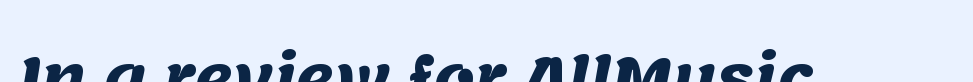
Caption: standard tracking, unaltered. Font category for this specimen: sans-serif. As a designer I'd log this as weight 700, bold. Lines of text with bare space underneath. Do the characters align in a grid? No, the font is proportional.
